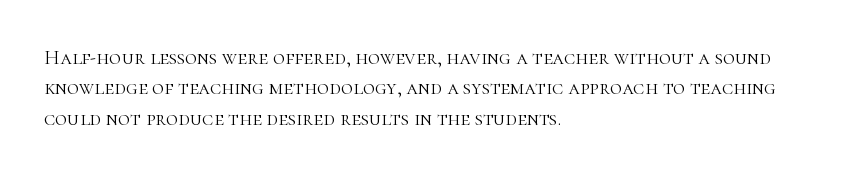
Letter spacing: default. Ink coverage per letter is moderate at most. The rag falls on the right side of this text block. Descenders are the only things crossing below the line. This block has exactly the height ordinary leading produces. This is the regular roman posture of the typeface.
